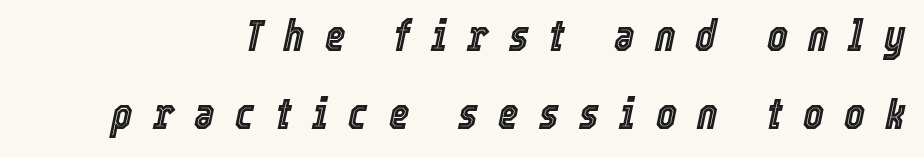
Q: Is the text italic (slanted)? A: Yes, it leans right by about 12 degrees.
Q: Is the text underlined? A: No.
Q: Is the spacing between letters normal or unusually wide? A: Unusually wide.
Q: Width (condensed, normal, or wide)? A: Condensed.
Q: x-height? A: Medium.
Q: Monospaced? A: No.
